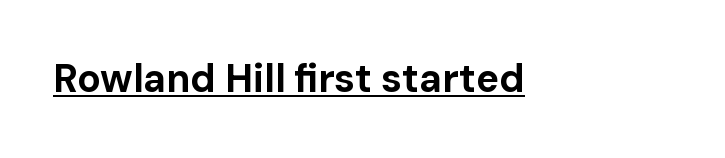
The image shows 39 px bold sans-serif type, upright; set normal letter spacing, underlined; low stroke contrast and a medium x-height.
